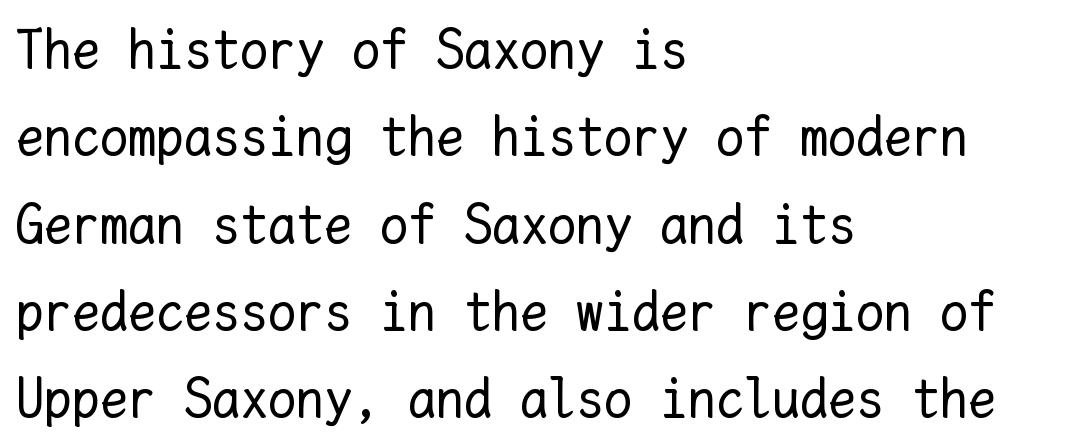
The lines are quadded left. The face looks like a standard text weight, possibly lighter. The passage shown stacks its lines at a standard gap. Monospaced: the letters line up in strict vertical columns.
